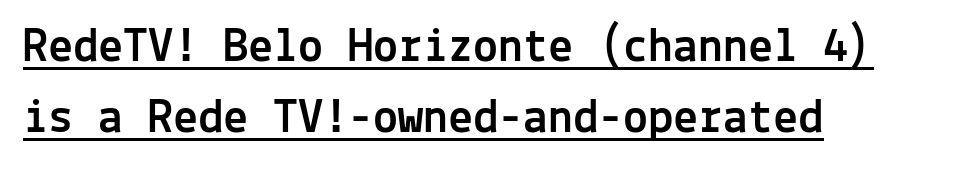
Q: Is the text italic (slanted)? A: No, it is upright.
Q: Is the typeface a serif or a sans-serif typeface? A: Sans-serif.
Q: Is the text underlined? A: Yes.
Q: How is the paragraph aligned? A: Left-aligned.
Q: Is the spacing between letters normal or unusually wide? A: Normal.
Q: Is the spacing between lines tight, normal or loose? A: Normal.
Q: Width (condensed, normal, or wide)? A: Normal.
Q: x-height? A: Medium.
Q: Monospaced? A: Yes.
